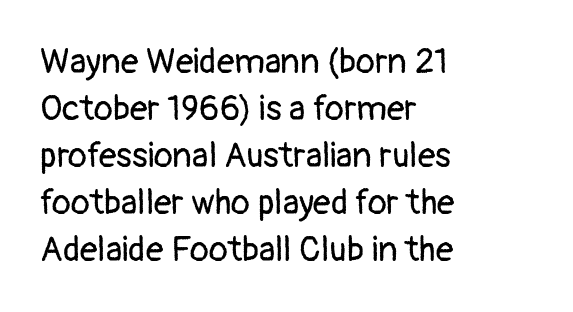
A roman cut, with each character standing at attention. Honestly, the row spacing looks completely unremarkable. Check the space under the baseline: it is left empty. Characters follow at the spacing the type designer built in.
